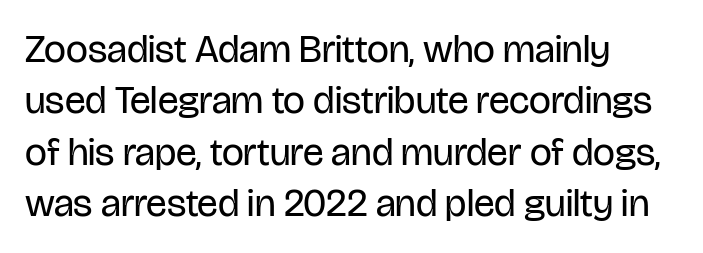
A light-to-regular cut is what we see here. The lettering holds an erect, upright posture throughout. The rows are spaced the way most documents space them. The glyphs are unaccompanied by any horizontal stroke below them.
